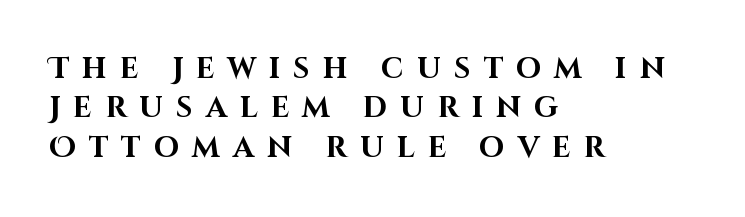
{"serif": "no", "italic": "no", "bold": "yes", "weight": "bold", "width": "normal", "stroke_contrast": "high", "x_height": "large", "monospaced": "no", "underline": "no", "align": "left", "line_spacing": "normal", "line_spacing_ratio": 1.36, "letter_spacing": "wide", "letter_spacing_em": 0.45, "glyph_px": 29}
